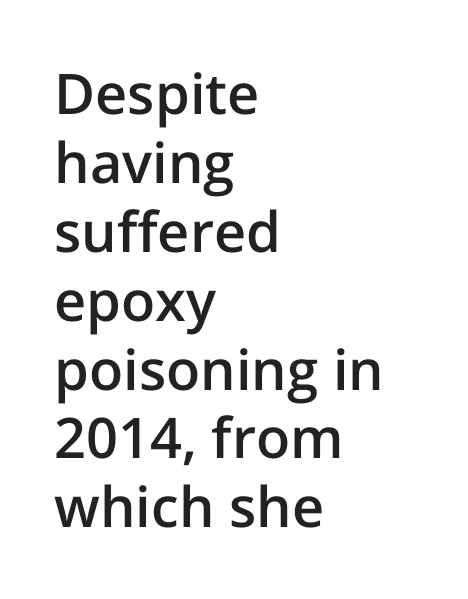
The image shows 56 px semibold sans-serif type, upright; set left-aligned, line spacing 1.23x, normal letter spacing, not underlined; low stroke contrast and a medium x-height.
